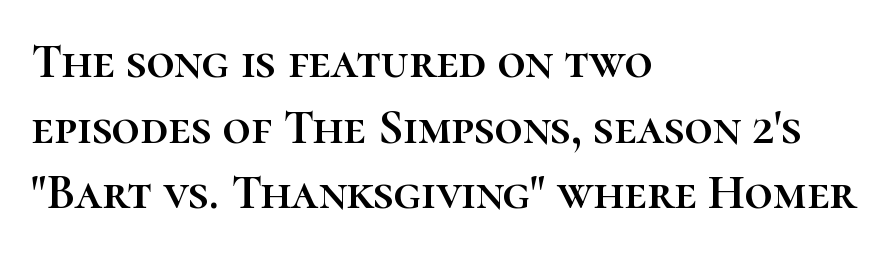
Looks like regular typesetting: each glyph gets only the width it needs. Short and long lines alike share a common starting point at left. Anything drawn beneath the words? Only blank space. The space between consecutive lines is moderate. The passage shown has conventional tracking throughout.
